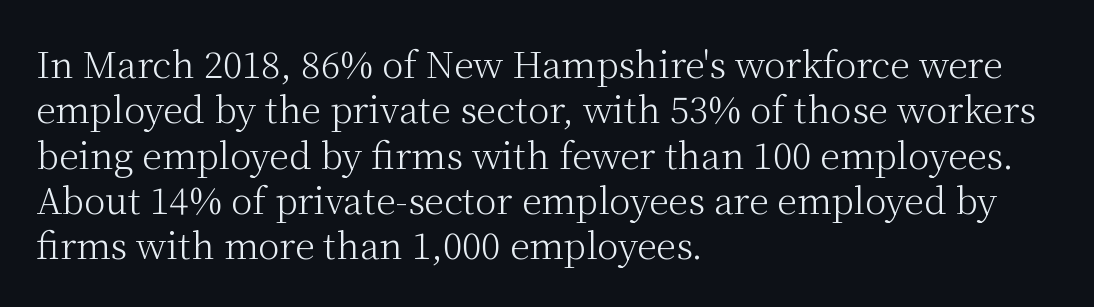
Q: Is the text bold? A: No.
Q: Is the text italic (slanted)? A: No, it is upright.
Q: Is the typeface a serif or a sans-serif typeface? A: Serif.
Q: Is the text underlined? A: No.
Q: How is the paragraph aligned? A: Left-aligned.
Q: Is the spacing between letters normal or unusually wide? A: Normal.
Q: Is the spacing between lines tight, normal or loose? A: Normal.
Q: Width (condensed, normal, or wide)? A: Normal.
Q: Stroke contrast? A: Medium.
Q: x-height? A: Medium.
Q: Monospaced? A: No.
